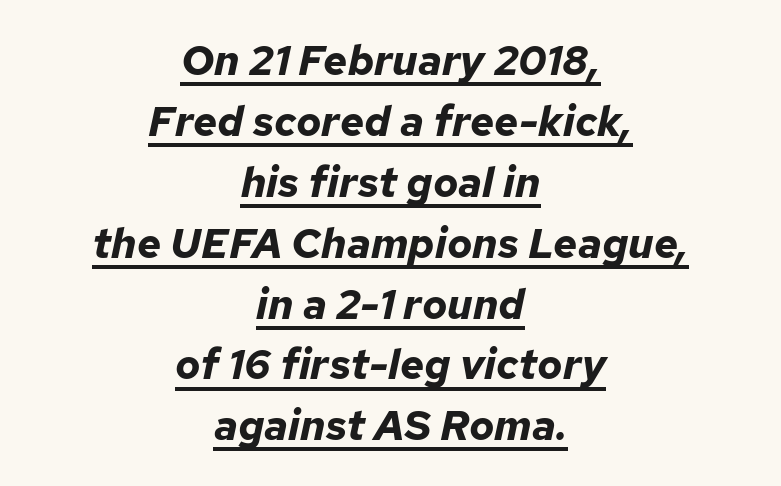
Q: Is the text bold? A: Yes.
Q: Is the text italic (slanted)? A: Yes, it leans right by about 12 degrees.
Q: Is the text underlined? A: Yes.
Q: How is the paragraph aligned? A: Centered.
Q: Is the spacing between letters normal or unusually wide? A: Normal.
Q: Is the spacing between lines tight, normal or loose? A: Normal.
Q: Width (condensed, normal, or wide)? A: Normal.
Q: Stroke contrast? A: Low.
Q: x-height? A: Medium.
Q: Monospaced? A: No.
